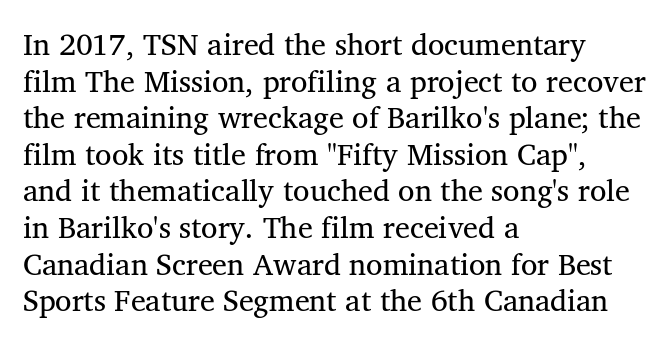
{"serif": "yes", "italic": "no", "bold": "no", "weight": "regular", "width": "normal", "stroke_contrast": "medium", "x_height": "medium", "monospaced": "no", "underline": "no", "align": "left", "line_spacing_ratio": 1.22, "letter_spacing": "normal", "letter_spacing_em": 0.0, "glyph_px": 30}
